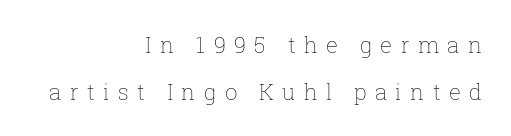
Heaviness? Minimal to ordinary, like unemphasized prose. Do the letters lean? They stand straight. You could only call the tracking loose — the letters float apart. Honestly, the rows look like they've been pulled way apart. The strip under each line holds only bare page.
